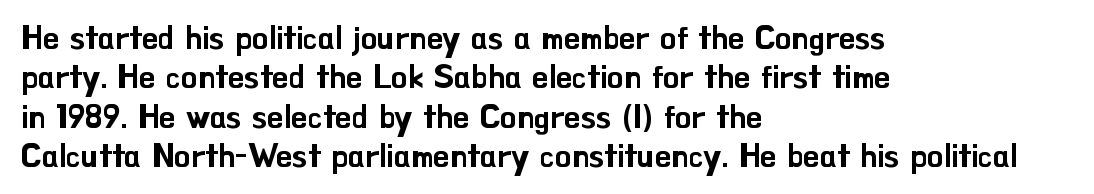
The image shows 32 px sans-serif type, upright; set left-aligned, line spacing 1.23x, normal letter spacing, not underlined; low stroke contrast and a small x-height.
